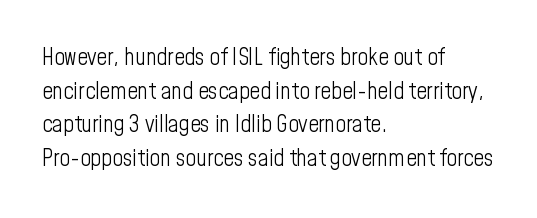
What stands out about the letter spacing? Nothing — it is the standard amount. Type without underlining. You can tell it's not italic because the verticals are truly vertical. Is there much room between lines? A standard amount, neither cramped nor airy.
